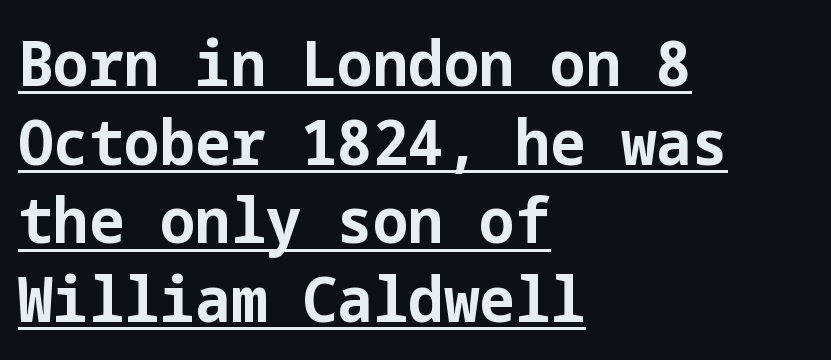
{"serif": "no", "italic": "no", "bold": "yes", "weight": "bold", "width": "normal", "stroke_contrast": "low", "x_height": "medium", "underline": "yes", "align": "left", "line_spacing": "normal", "line_spacing_ratio": 1.25, "letter_spacing": "normal", "letter_spacing_em": 0.0, "glyph_px": 63}
